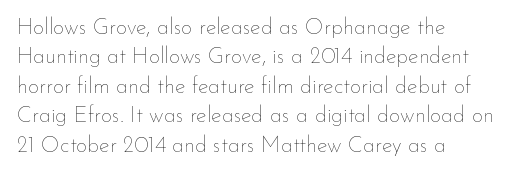
Q: Is the text bold? A: No.
Q: Is the text italic (slanted)? A: No, it is upright.
Q: Is the text underlined? A: No.
Q: How is the paragraph aligned? A: Left-aligned.
Q: Is the spacing between letters normal or unusually wide? A: Normal.
Q: Is the spacing between lines tight, normal or loose? A: Normal.
